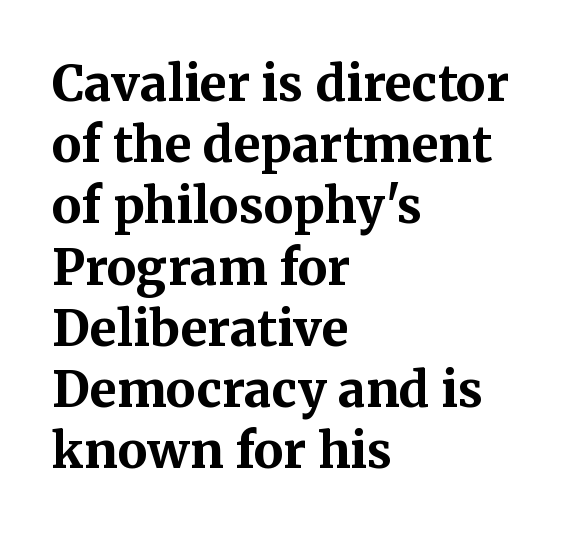
{"serif": "yes", "italic": "no", "bold": "yes", "weight": "bold", "width": "normal", "stroke_contrast": "medium", "x_height": "medium", "monospaced": "no", "underline": "no", "align": "left", "line_spacing": "normal", "line_spacing_ratio": 1.25, "letter_spacing": "normal", "letter_spacing_em": 0.0, "glyph_px": 49}
